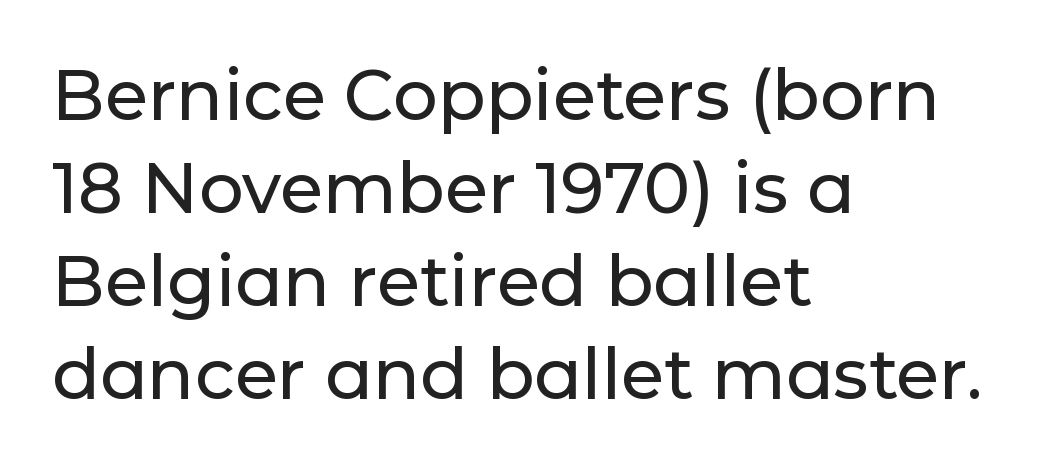
Q: Is the text italic (slanted)? A: No, it is upright.
Q: Is the typeface a serif or a sans-serif typeface? A: Sans-serif.
Q: Is the text underlined? A: No.
Q: How is the paragraph aligned? A: Left-aligned.
Q: Is the spacing between letters normal or unusually wide? A: Normal.
Q: Is the spacing between lines tight, normal or loose? A: Normal.
Q: Width (condensed, normal, or wide)? A: Normal.
Q: Stroke contrast? A: Low.
Q: x-height? A: Medium.
Q: Monospaced? A: No.
